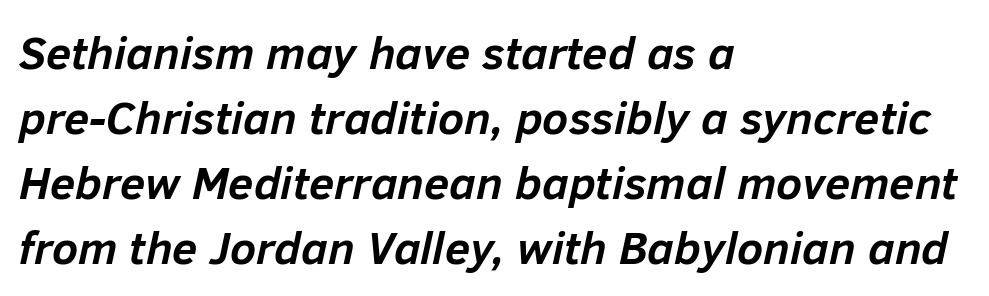
Q: Is the text bold? A: Yes.
Q: Is the text italic (slanted)? A: Yes, it leans right by about 12 degrees.
Q: Is the text underlined? A: No.
Q: How is the paragraph aligned? A: Left-aligned.
Q: Is the spacing between letters normal or unusually wide? A: Normal.
Q: Is the spacing between lines tight, normal or loose? A: Normal.
Q: Width (condensed, normal, or wide)? A: Normal.
Q: Stroke contrast? A: Low.
Q: x-height? A: Medium.
Q: Monospaced? A: No.
